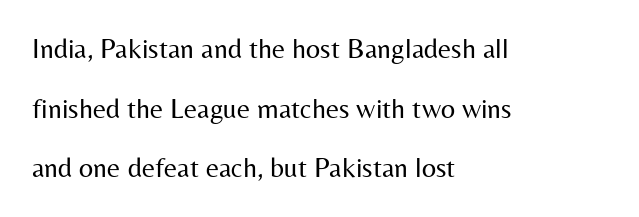
The image shows 28 px regular-weight sans-serif type, upright; set left-aligned, loose line spacing (2.13x), normal letter spacing, not underlined; medium stroke contrast and a medium x-height.
